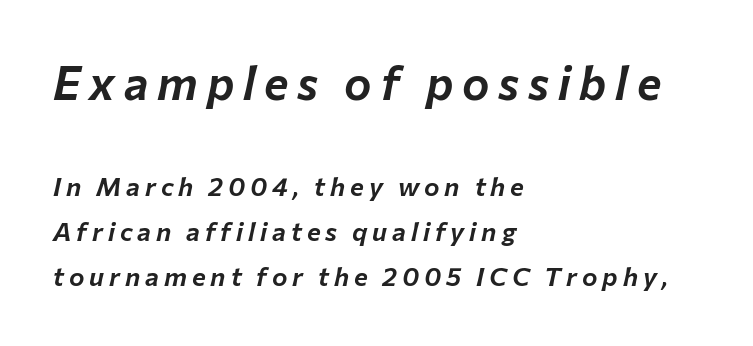
The image shows 46 px text type, italic (leaning right); set left-aligned, line spacing 1.73x, not underlined; the first (top) block is 1.77x larger; low stroke contrast and a medium x-height.
